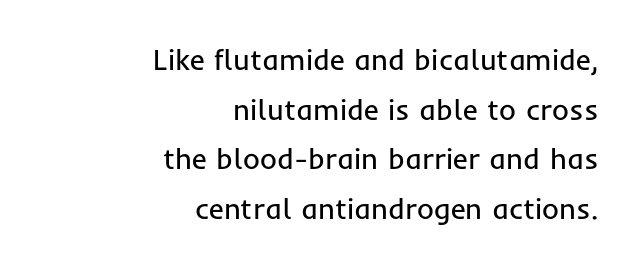
The image shows 29 px regular-weight sans-serif type, upright; set right-aligned, line spacing 1.71x, normal letter spacing, not underlined; low stroke contrast and a medium x-height.
